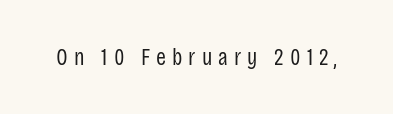
No extra ink here — the face is not bold. The tracking jumps out immediately: characters are airy and widely separated. The letters stand upright; this is a roman face. Has an underline been added? It has not.
